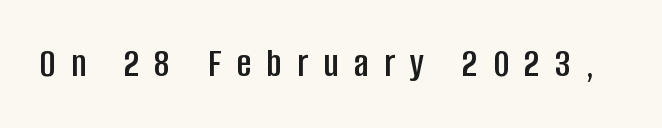
The image shows 41 px condensed sans-serif type, upright; set unusually wide letter spacing (+0.37 em), not underlined; low stroke contrast and a large x-height.
